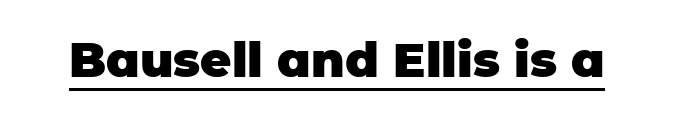
This sample uses an upright cut, with every glyph sitting square on the baseline. The type family on display is of the sans-serif kind. Somebody hit Ctrl+U on this one — the words are underlined. Is this a fixed-width face? No — the glyphs have proportional, varying widths. A full-strength bold gives these letters their thick strokes.
